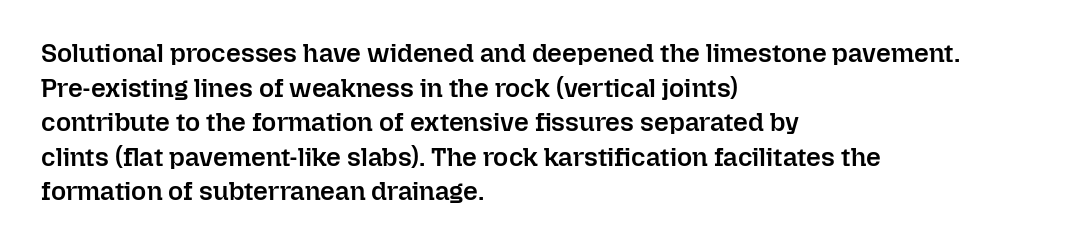
Q: Is the text bold? A: Semi-bold.
Q: Is the text italic (slanted)? A: No, it is upright.
Q: Is the text underlined? A: No.
Q: How is the paragraph aligned? A: Left-aligned.
Q: Is the spacing between letters normal or unusually wide? A: Normal.
Q: Is the spacing between lines tight, normal or loose? A: Normal.
